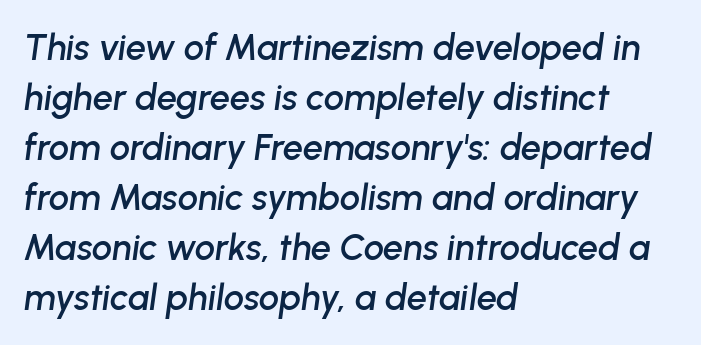
Q: Is the text italic (slanted)? A: Yes, it leans right by about 8 degrees.
Q: Is the text underlined? A: No.
Q: How is the paragraph aligned? A: Left-aligned.
Q: Is the spacing between letters normal or unusually wide? A: Normal.
Q: Is the spacing between lines tight, normal or loose? A: Normal.
Q: Width (condensed, normal, or wide)? A: Normal.
Q: Stroke contrast? A: Low.
Q: x-height? A: Medium.
Q: Monospaced? A: No.
